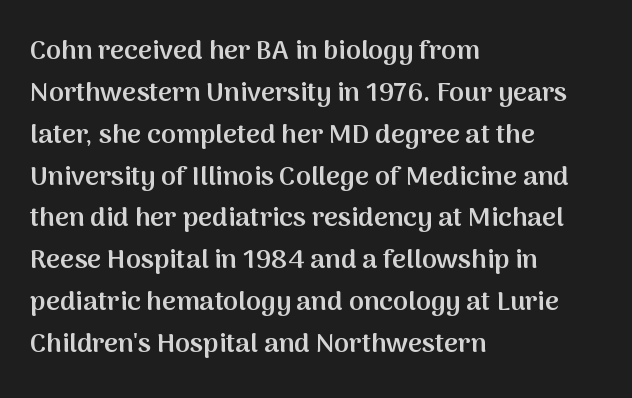
{"italic": "no", "bold": "semi", "underline": "no", "align": "left", "line_spacing": "normal", "line_spacing_ratio": 1.55, "letter_spacing": "normal", "letter_spacing_em": 0.0, "glyph_px": 27}
